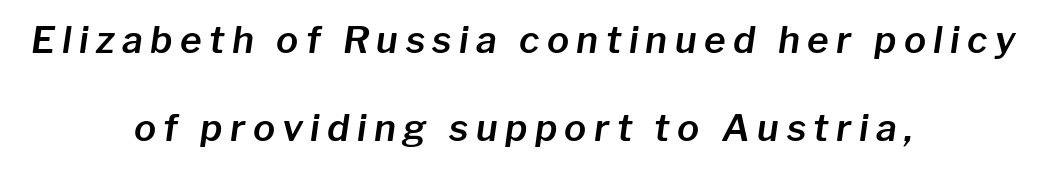
The image shows 37 px text type, italic (leaning right); set centered, loose line spacing (2.38x), unusually wide letter spacing (+0.2 em), not underlined; low stroke contrast and a medium x-height.
